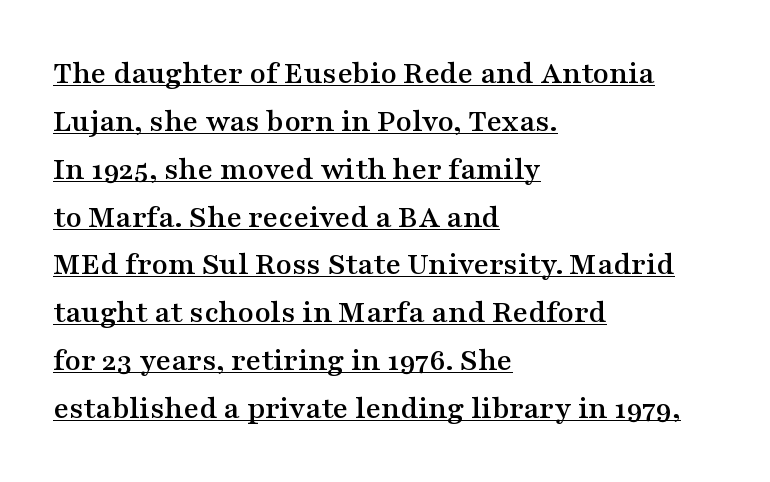
The letters advance in unequal steps, a hallmark of proportional type. Each line of the rendering has a horizontal stroke beneath the glyphs. A typesetter would call this zero additional tracking. This sample keeps an unexceptional amount of space between lines. The letters carry serifs — small finishing strokes at the ends of their stems. Posture: vertical.
